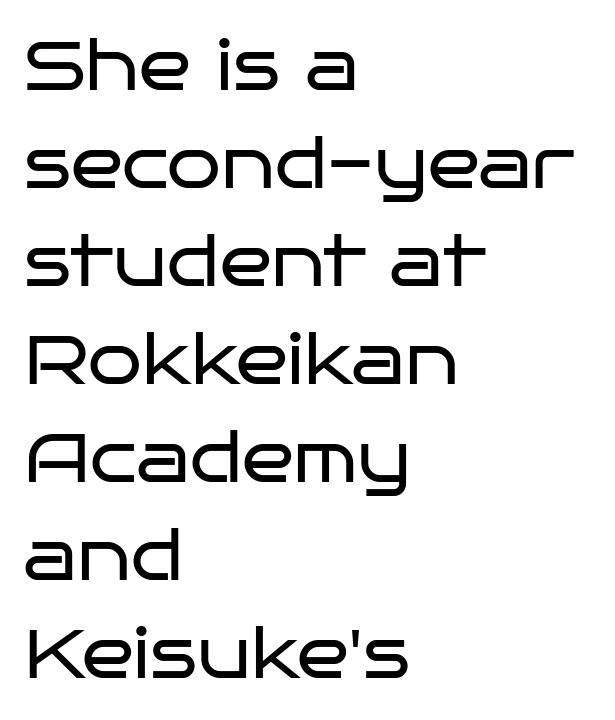
Students, note that the glyphs here touch the page at normal intervals. Quick note: not italic, upright. Stroke terminals: plain, sans-serif. The ragged edge is on the right, which tells us the setting is flush left. The face used here is proportionally spaced, like ordinary book or web type. In terms of leading, this rendering sits right in the middle.
